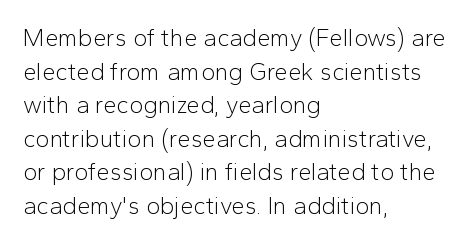
The image shows 24 px text type, upright; set left-aligned, normal line spacing (1.4x), normal letter spacing, not underlined.
